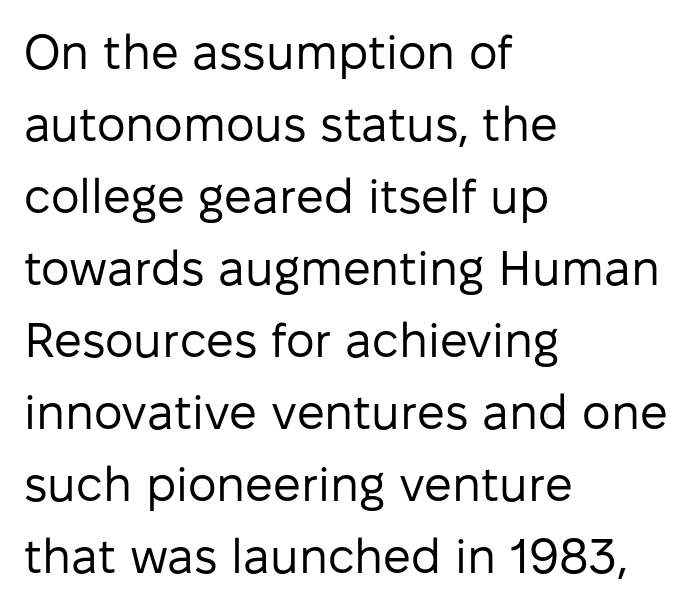
Q: Is the text bold? A: No.
Q: Is the text italic (slanted)? A: No, it is upright.
Q: Is the typeface a serif or a sans-serif typeface? A: Sans-serif.
Q: Is the text underlined? A: No.
Q: How is the paragraph aligned? A: Left-aligned.
Q: Is the spacing between letters normal or unusually wide? A: Normal.
Q: Is the spacing between lines tight, normal or loose? A: Normal.
Q: Width (condensed, normal, or wide)? A: Normal.
Q: Stroke contrast? A: Low.
Q: x-height? A: Medium.
Q: Monospaced? A: No.
